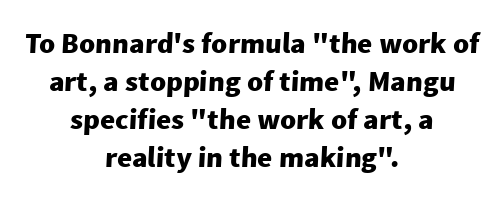
Characters follow at the spacing the type designer built in. A student would call this center alignment; a typographer would say set centered. Is there much room between lines? A standard amount, neither cramped nor airy. The words here are not underlined. Varying glyph widths throughout — classic text-font behaviour. These lines are composed in type without serifs.
